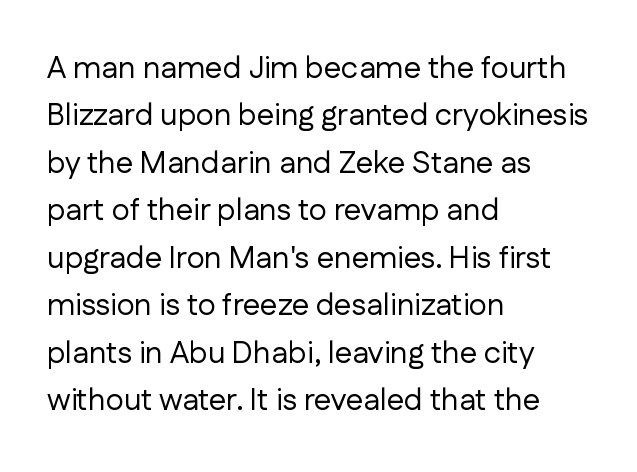
Q: Is the text bold? A: No.
Q: Is the text italic (slanted)? A: No, it is upright.
Q: Is the typeface a serif or a sans-serif typeface? A: Sans-serif.
Q: Is the text underlined? A: No.
Q: How is the paragraph aligned? A: Left-aligned.
Q: Is the spacing between letters normal or unusually wide? A: Normal.
Q: Is the spacing between lines tight, normal or loose? A: Normal.
Q: Width (condensed, normal, or wide)? A: Normal.
Q: Stroke contrast? A: Low.
Q: x-height? A: Medium.
Q: Monospaced? A: No.
